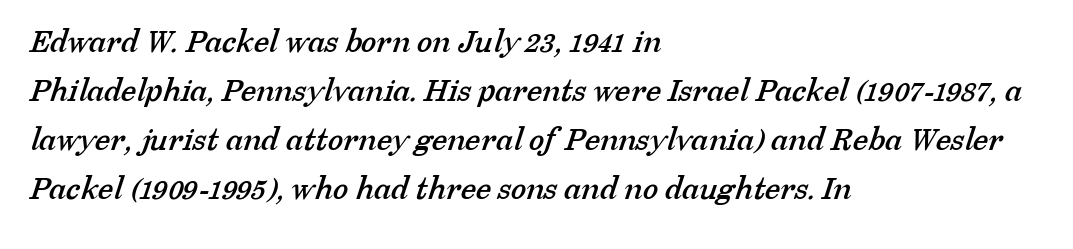
{"serif": "yes", "width": "normal", "stroke_contrast": "low", "x_height": "medium", "monospaced": "no", "underline": "no", "align": "left", "line_spacing": "normal", "line_spacing_ratio": 1.4, "letter_spacing": "normal", "letter_spacing_em": 0.0, "glyph_px": 35}
